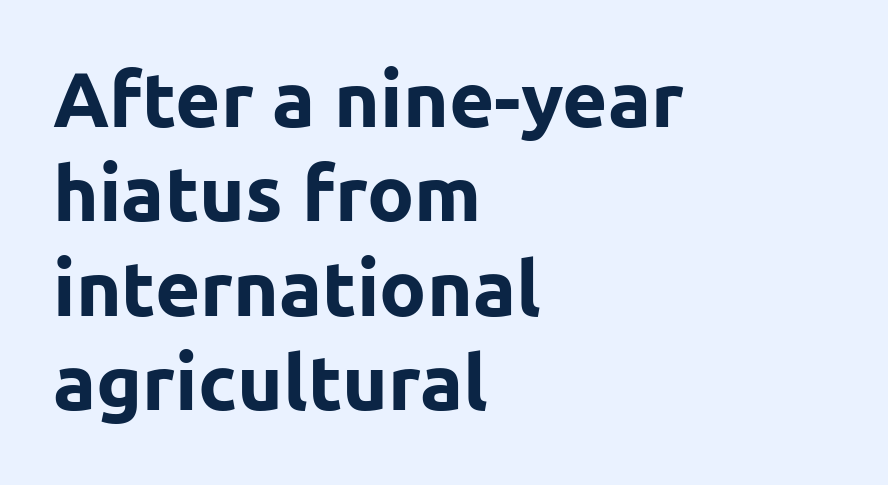
The letters stand straight up with perfectly vertical stems. These lines are rendered in a variable-pitch font. Reading down the block, your eye returns to a fixed left position each line. Lines of text with bare space underneath.
